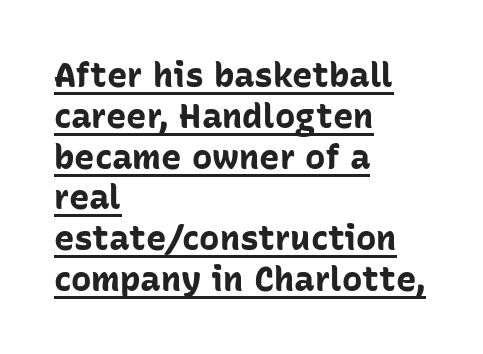
{"serif": "no", "italic": "no", "bold": "yes", "weight": "bold", "width": "normal", "stroke_contrast": "low", "x_height": "medium", "monospaced": "no", "underline": "yes", "align": "left", "line_spacing_ratio": 1.2, "letter_spacing": "normal", "letter_spacing_em": 0.0, "glyph_px": 34}
